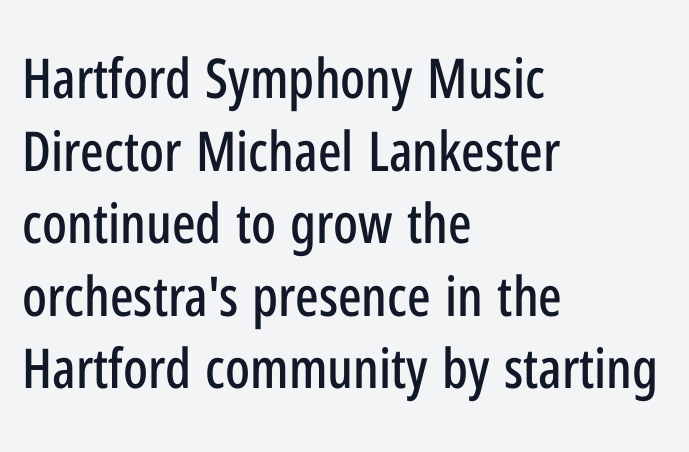
Q: Is the text italic (slanted)? A: No, it is upright.
Q: Is the typeface a serif or a sans-serif typeface? A: Sans-serif.
Q: Is the text underlined? A: No.
Q: How is the paragraph aligned? A: Left-aligned.
Q: Is the spacing between letters normal or unusually wide? A: Normal.
Q: Is the spacing between lines tight, normal or loose? A: Normal.
Q: Width (condensed, normal, or wide)? A: Condensed.
Q: Stroke contrast? A: Low.
Q: x-height? A: Medium.
Q: Monospaced? A: No.
